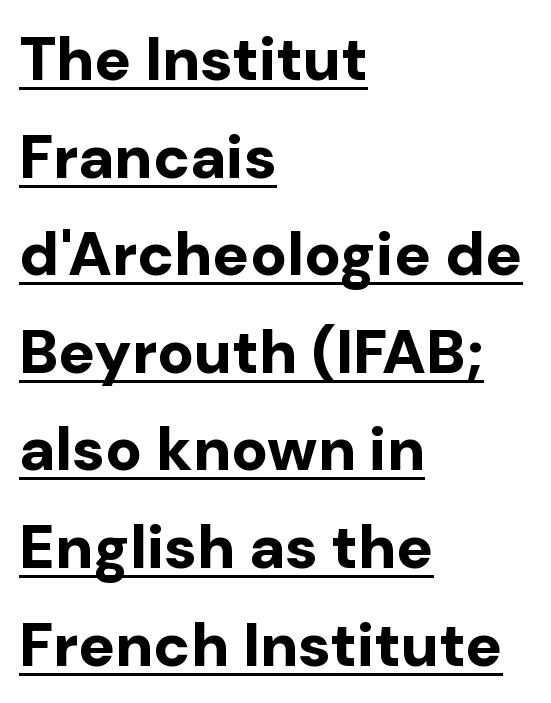
Q: Is the text bold? A: Yes.
Q: Is the text italic (slanted)? A: No, it is upright.
Q: Is the typeface a serif or a sans-serif typeface? A: Sans-serif.
Q: Is the text underlined? A: Yes.
Q: How is the paragraph aligned? A: Left-aligned.
Q: Is the spacing between letters normal or unusually wide? A: Normal.
Q: Is the spacing between lines tight, normal or loose? A: Normal.
Q: Width (condensed, normal, or wide)? A: Normal.
Q: Stroke contrast? A: Low.
Q: x-height? A: Medium.
Q: Monospaced? A: No.
